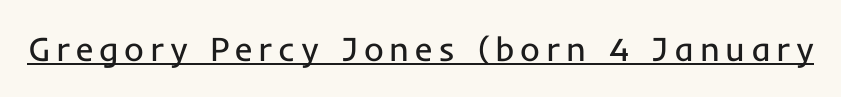
Q: Is the text bold? A: No.
Q: Is the text italic (slanted)? A: No, it is upright.
Q: Is the typeface a serif or a sans-serif typeface? A: Sans-serif.
Q: Is the text underlined? A: Yes.
Q: Width (condensed, normal, or wide)? A: Normal.
Q: Stroke contrast? A: Low.
Q: x-height? A: Medium.
Q: Monospaced? A: No.
